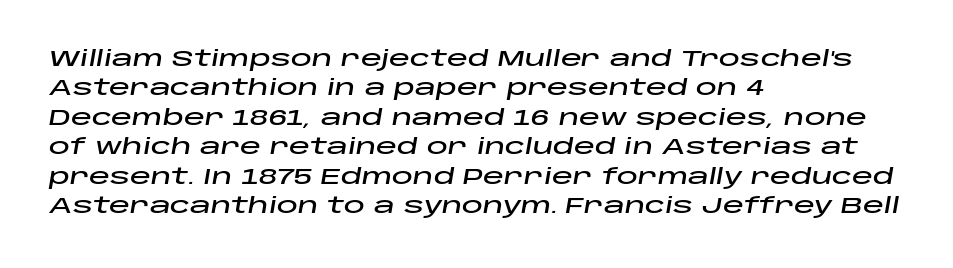
Q: Is the text italic (slanted)? A: Yes, it leans right by about 10 degrees.
Q: Is the text underlined? A: No.
Q: How is the paragraph aligned? A: Left-aligned.
Q: Is the spacing between letters normal or unusually wide? A: Normal.
Q: Is the spacing between lines tight, normal or loose? A: Normal.
